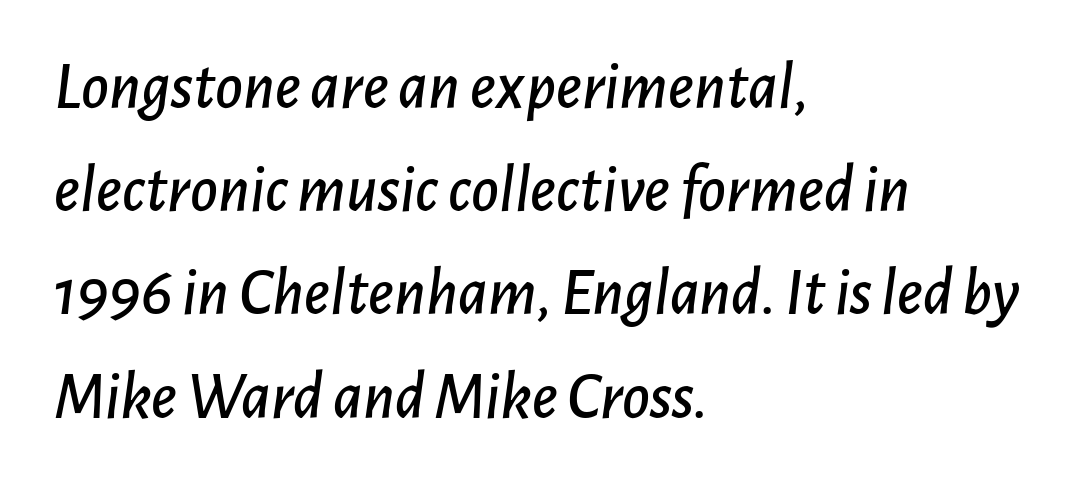
The image shows 67 px text type, italic (leaning right); set left-aligned, normal line spacing (1.54x), normal letter spacing, not underlined; low stroke contrast and a medium x-height.
